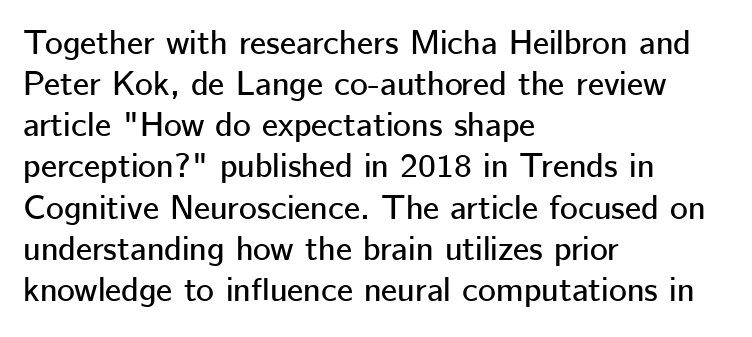
Q: Is the text italic (slanted)? A: No, it is upright.
Q: Is the typeface a serif or a sans-serif typeface? A: Sans-serif.
Q: Is the text underlined? A: No.
Q: How is the paragraph aligned? A: Left-aligned.
Q: Is the spacing between letters normal or unusually wide? A: Normal.
Q: Width (condensed, normal, or wide)? A: Normal.
Q: Stroke contrast? A: Low.
Q: x-height? A: Medium.
Q: Monospaced? A: No.
